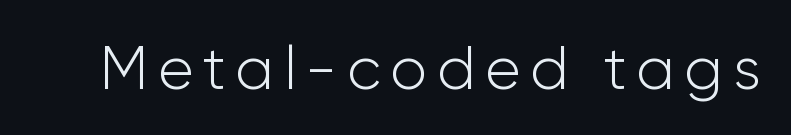
Q: Is the text bold? A: No.
Q: Is the text italic (slanted)? A: No, it is upright.
Q: Is the typeface a serif or a sans-serif typeface? A: Sans-serif.
Q: Is the text underlined? A: No.
Q: Width (condensed, normal, or wide)? A: Normal.
Q: Stroke contrast? A: Low.
Q: x-height? A: Medium.
Q: Monospaced? A: No.
